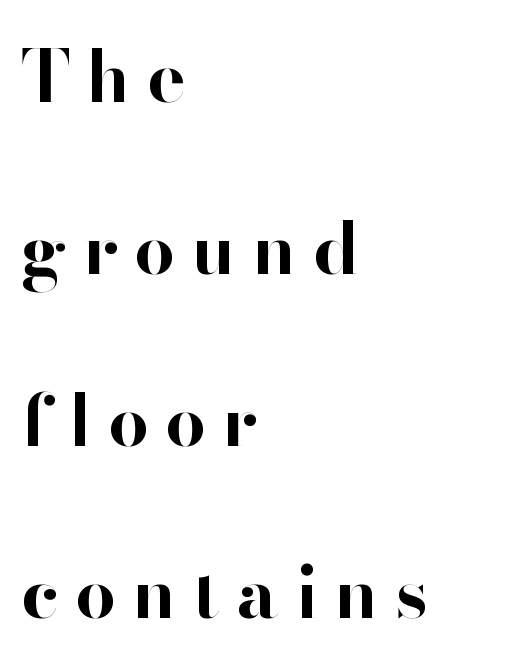
{"serif": "no", "italic": "no", "bold": "yes", "weight": "bold", "width": "normal", "stroke_contrast": "high", "x_height": "small", "monospaced": "no", "underline": "no", "align": "left", "line_spacing": "loose", "line_spacing_ratio": 2.39, "letter_spacing": "wide", "letter_spacing_em": 0.23, "glyph_px": 72}
